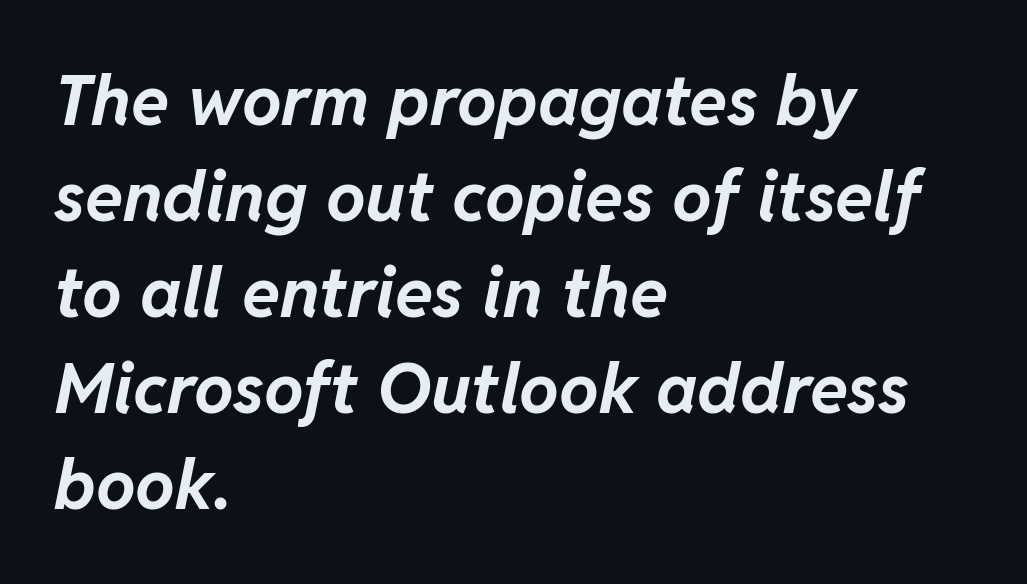
The compositor pushed each line to the left boundary. Spacing verdict: proportional, widths tailored to each character. Italic: yes, the glyphs are oblique. Each new line begins a customary step beneath the previous one. The face used here has the dense, thick strokes of a bold.
